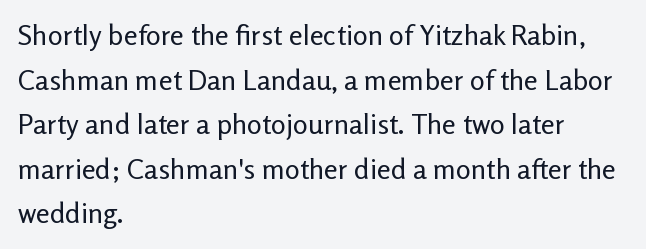
The image shows 28 px regular-weight sans-serif type, upright; set left-aligned, normal line spacing (1.59x), normal letter spacing, not underlined; low stroke contrast and a medium x-height.
